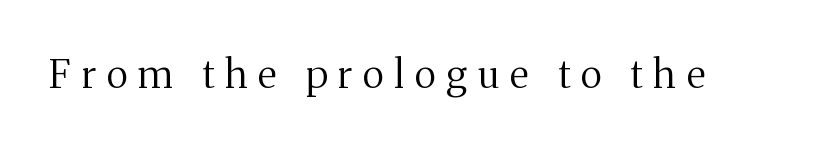
The image shows 39 px regular-weight serif type, upright; set unusually wide letter spacing (+0.28 em), not underlined; medium stroke contrast and a medium x-height.
